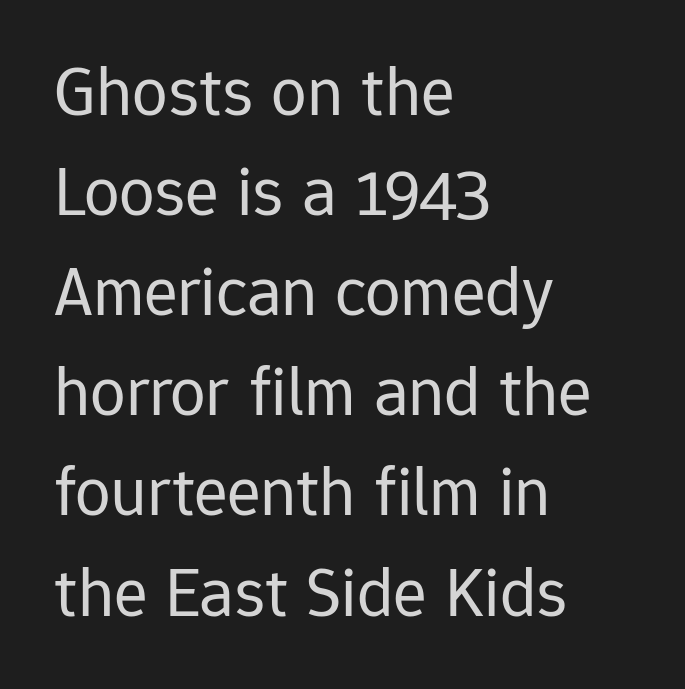
Q: Is the text bold? A: No.
Q: Is the text italic (slanted)? A: No, it is upright.
Q: Is the typeface a serif or a sans-serif typeface? A: Sans-serif.
Q: Is the text underlined? A: No.
Q: How is the paragraph aligned? A: Left-aligned.
Q: Is the spacing between letters normal or unusually wide? A: Normal.
Q: Is the spacing between lines tight, normal or loose? A: Normal.
Q: Width (condensed, normal, or wide)? A: Normal.
Q: Stroke contrast? A: Low.
Q: x-height? A: Medium.
Q: Monospaced? A: No.
